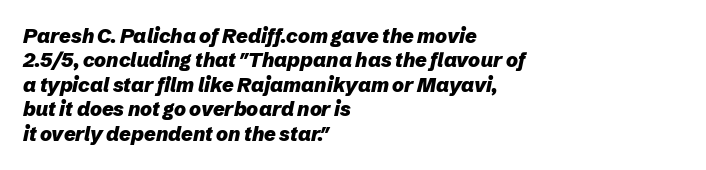
Q: Is the text bold? A: Yes.
Q: Is the text italic (slanted)? A: Yes, it leans right by about 12 degrees.
Q: Is the text underlined? A: No.
Q: How is the paragraph aligned? A: Left-aligned.
Q: Is the spacing between letters normal or unusually wide? A: Normal.
